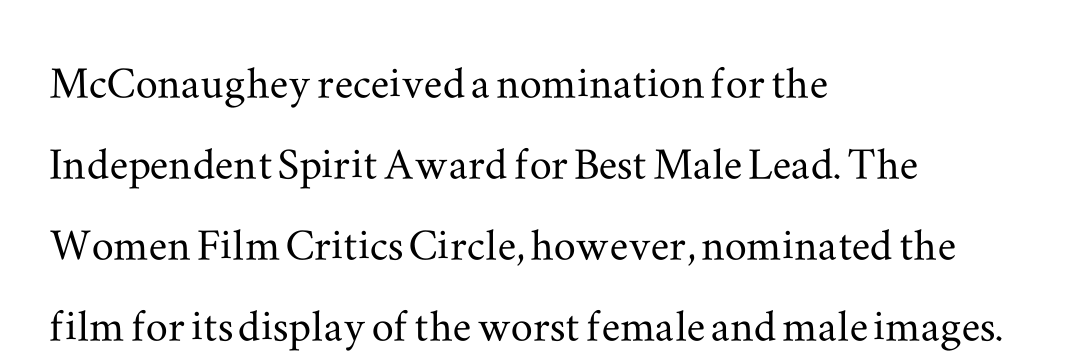
{"serif": "yes", "italic": "no", "width": "wide", "stroke_contrast": "medium", "x_height": "small", "monospaced": "no", "underline": "no", "align": "left", "line_spacing": "normal", "line_spacing_ratio": 1.47, "letter_spacing": "normal", "letter_spacing_em": 0.0, "glyph_px": 55}
